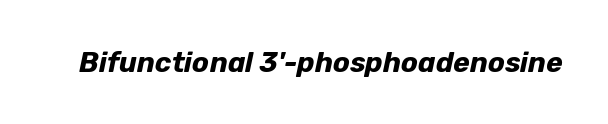
Q: Is the text bold? A: Yes.
Q: Is the text italic (slanted)? A: Yes, it leans right by about 12 degrees.
Q: Is the text underlined? A: No.
Q: Is the spacing between letters normal or unusually wide? A: Normal.
Q: Width (condensed, normal, or wide)? A: Normal.
Q: Stroke contrast? A: Low.
Q: x-height? A: Medium.
Q: Monospaced? A: No.
